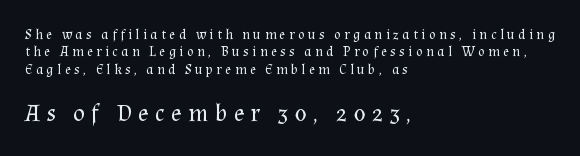
The image shows 25 px text type, upright; set left-aligned, normal line spacing (1.25x), unusually wide letter spacing (+0.25 em), not underlined; the second (bottom) block is 1.79x larger.
